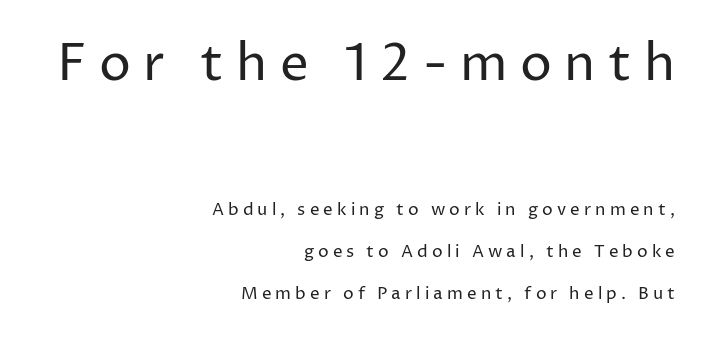
Upright lettering throughout. Look at the bottom of the vertical strokes: they stop flat, with no serifs. Caption: upper text group enlarged, lower text group reduced. The specimen omits any rule beneath the text block's lines. The tracking reads as deliberately expanded to a designer's eye. The rendering anchors every line to the right-hand side.
